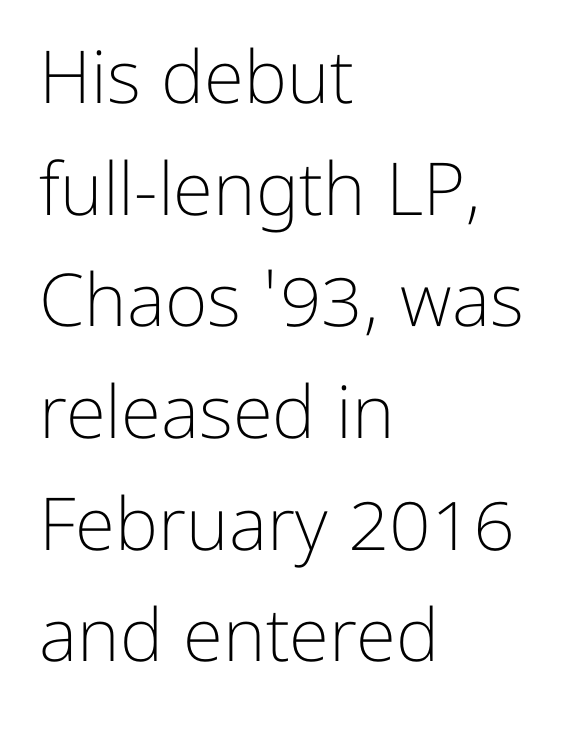
{"serif": "no", "italic": "no", "bold": "no", "weight": "light", "width": "normal", "stroke_contrast": "low", "x_height": "medium", "monospaced": "no", "underline": "no", "align": "left", "line_spacing": "normal", "line_spacing_ratio": 1.53, "letter_spacing": "normal", "letter_spacing_em": 0.0, "glyph_px": 73}
